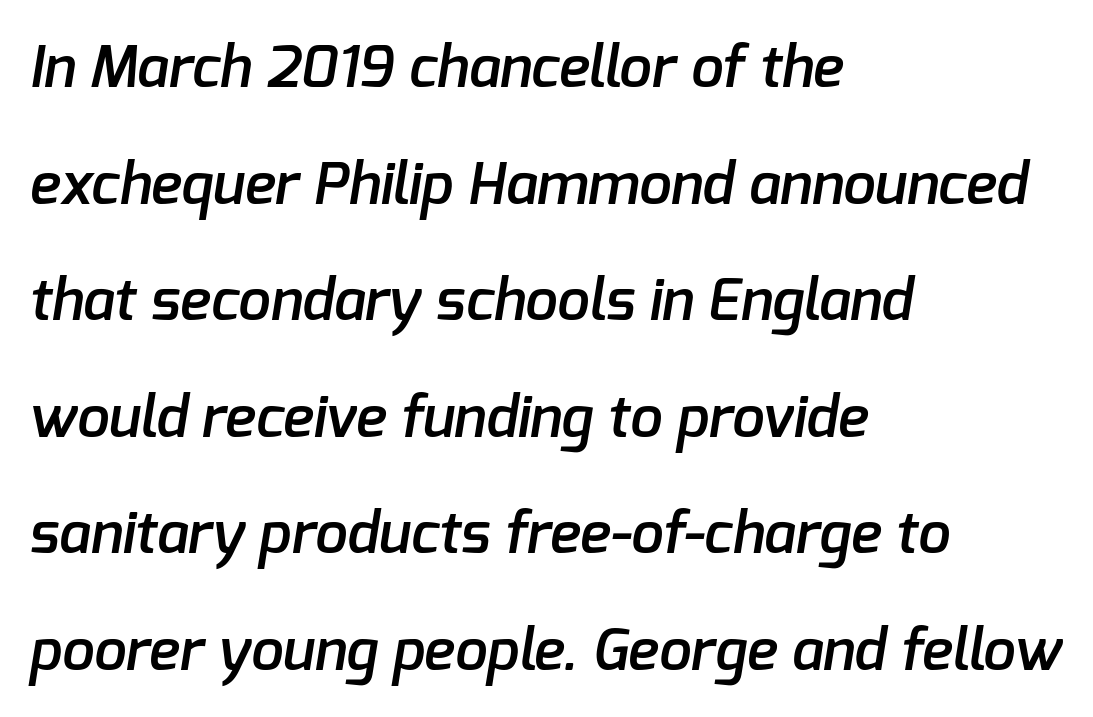
Q: Is the text bold? A: Semi-bold.
Q: Is the typeface a serif or a sans-serif typeface? A: Sans-serif.
Q: Is the text underlined? A: No.
Q: How is the paragraph aligned? A: Left-aligned.
Q: Is the spacing between letters normal or unusually wide? A: Normal.
Q: Is the spacing between lines tight, normal or loose? A: Loose.
Q: Width (condensed, normal, or wide)? A: Normal.
Q: Stroke contrast? A: Low.
Q: x-height? A: Medium.
Q: Monospaced? A: No.
